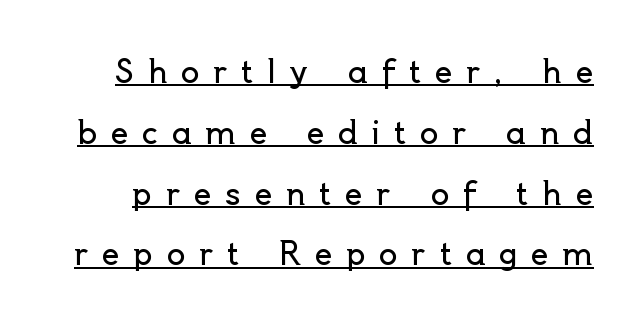
{"serif": "no", "italic": "no", "bold": "no", "weight": "regular", "width": "normal", "x_height": "small", "monospaced": "no", "underline": "yes", "line_spacing": "loose", "line_spacing_ratio": 1.96, "letter_spacing": "wide", "letter_spacing_em": 0.44, "glyph_px": 31}
